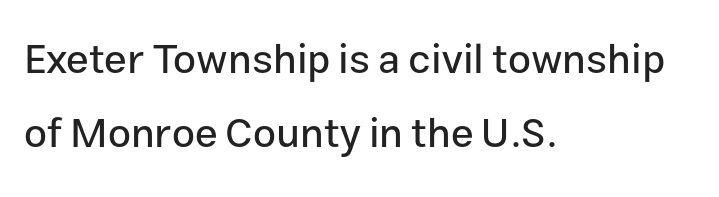
{"serif": "no", "italic": "no", "width": "normal", "stroke_contrast": "low", "x_height": "medium", "monospaced": "no", "underline": "no", "align": "left", "line_spacing_ratio": 1.81, "letter_spacing": "normal", "letter_spacing_em": 0.0, "glyph_px": 41}
